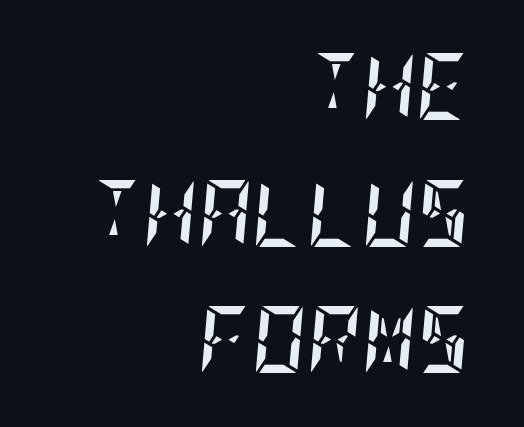
Q: Is the text bold? A: Yes.
Q: Is the text italic (slanted)? A: Yes, it leans right by about 5 degrees.
Q: Is the text underlined? A: No.
Q: How is the paragraph aligned? A: Right-aligned.
Q: Is the spacing between letters normal or unusually wide? A: Normal.
Q: Width (condensed, normal, or wide)? A: Condensed.
Q: Stroke contrast? A: Low.
Q: x-height? A: Large.
